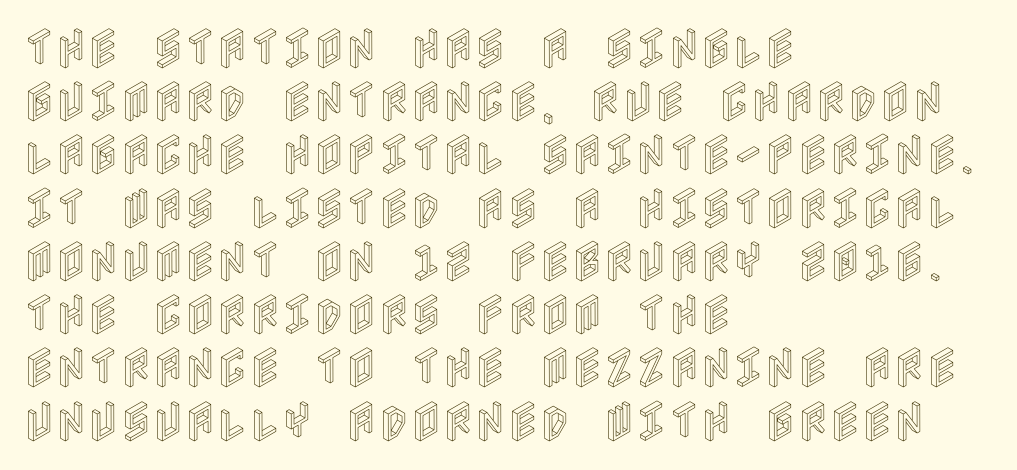
The image shows 44 px condensed type, upright; set left-aligned, line spacing 1.21x, normal letter spacing, not underlined; a large x-height.
